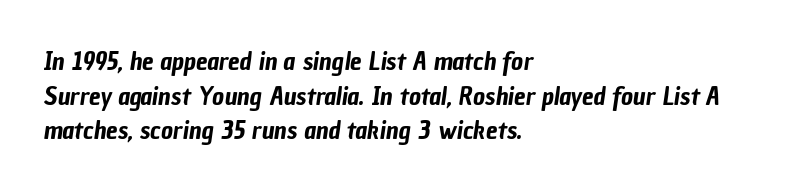
Q: Is the text underlined? A: No.
Q: How is the paragraph aligned? A: Left-aligned.
Q: Is the spacing between letters normal or unusually wide? A: Normal.
Q: Is the spacing between lines tight, normal or loose? A: Normal.
